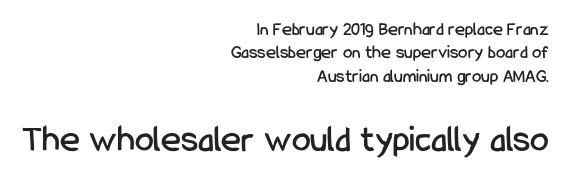
{"serif": "no", "italic": "no", "width": "condensed", "stroke_contrast": "low", "x_height": "medium", "monospaced": "no", "underline": "no", "align": "right", "line_spacing_ratio": 1.23, "letter_spacing": "normal", "letter_spacing_em": 0.0, "larger_block": "second", "size_ratio": 2.0, "glyph_px": 38}
